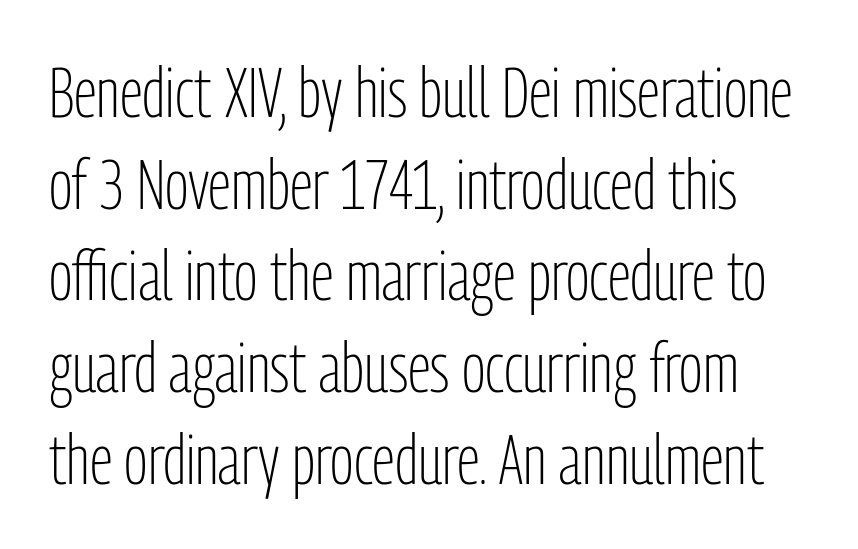
The image shows 70 px light, condensed sans-serif type, upright; set normal line spacing (1.31x), normal letter spacing, not underlined; low stroke contrast and a medium x-height.
